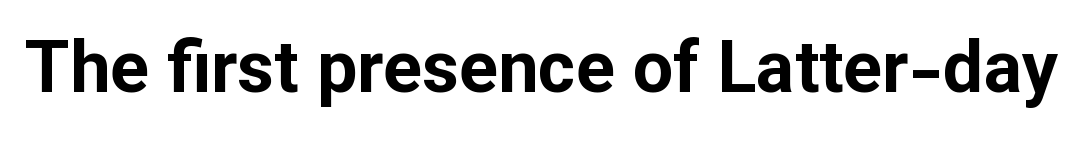
Words appear dense and cohesive because spacing is normal. The passage shown is emphatically bold. Are there feet on the stems? There aren't — it's a sans. You can tell it's not italic because the verticals are truly vertical. A clean baseline with only descenders dipping below it. This sample has the flowing, uneven cadence of proportional lettering.
